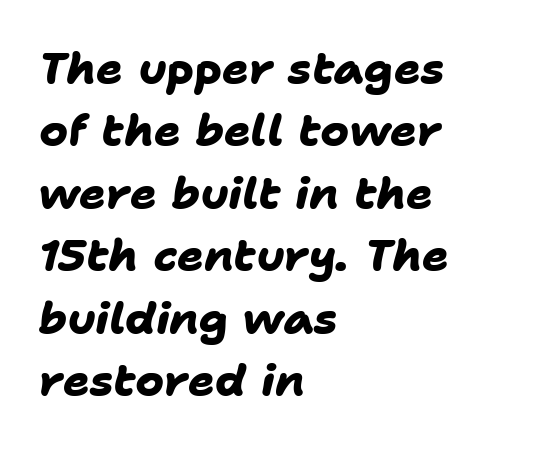
Unlike a traditional serif, this face leaves its strokes unadorned. These lines carry a lot of weight — the face is fully bold. This block has exactly the height ordinary leading produces. This rendering leaves character spacing at its baseline value. The typesetter chose a ragged-right arrangement here.
